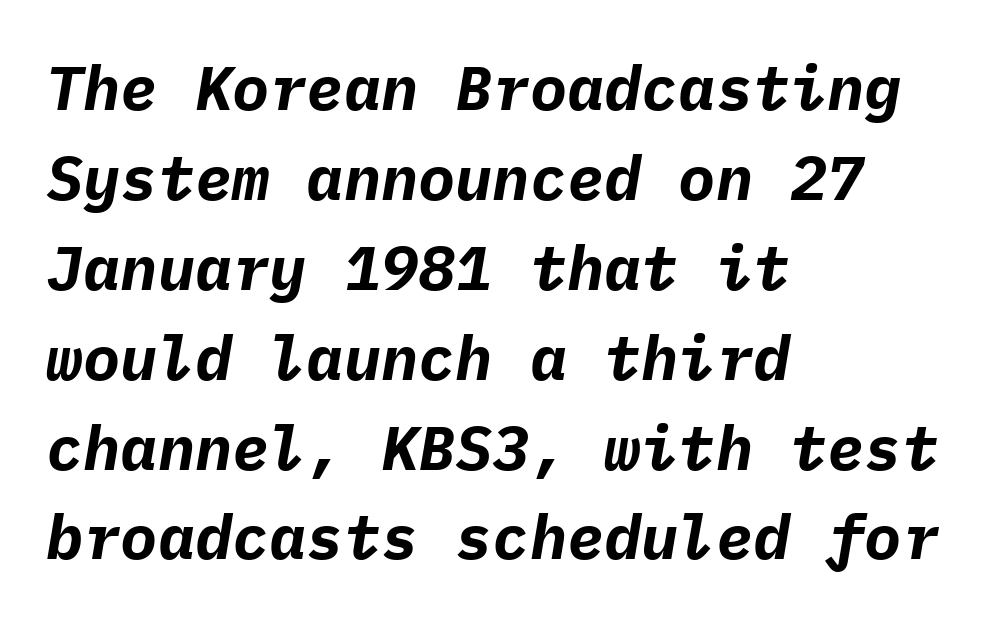
The image shows 62 px bold type, italic (leaning right), monospaced; set left-aligned, normal line spacing (1.45x), normal letter spacing, not underlined; low stroke contrast and a medium x-height.
